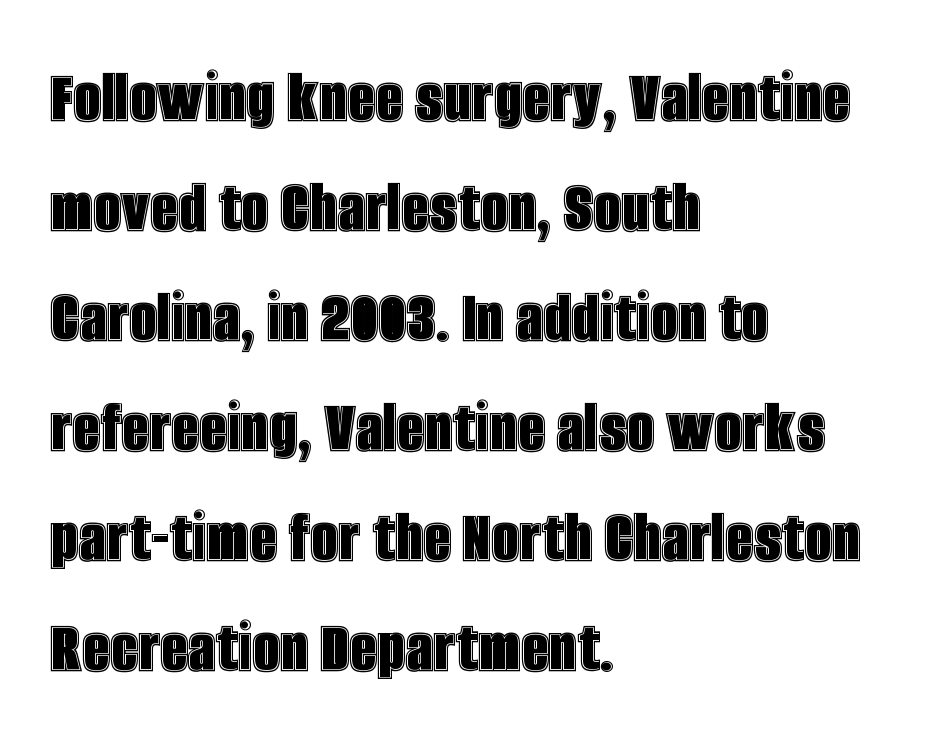
Q: Is the text italic (slanted)? A: No, it is upright.
Q: Is the text underlined? A: No.
Q: How is the paragraph aligned? A: Left-aligned.
Q: Is the spacing between letters normal or unusually wide? A: Normal.
Q: Is the spacing between lines tight, normal or loose? A: Normal.
Q: Width (condensed, normal, or wide)? A: Condensed.
Q: x-height? A: Large.
Q: Monospaced? A: No.
